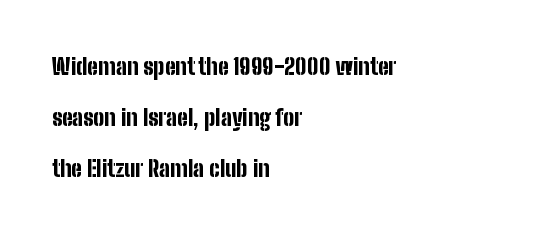
The leading is generous, giving the passage an open texture. Every letter is thick-stroked: bold, no question. Only glyphs here, with clear space below each row. One-word summary of the alignment: left. Between one letter and the next there's only the usual sliver of space.
